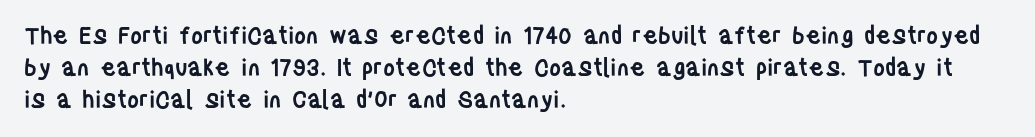
Q: Is the text bold? A: Semi-bold.
Q: Is the text italic (slanted)? A: No, it is upright.
Q: Is the text underlined? A: No.
Q: How is the paragraph aligned? A: Left-aligned.
Q: Is the spacing between letters normal or unusually wide? A: Normal.
Q: Is the spacing between lines tight, normal or loose? A: Normal.
